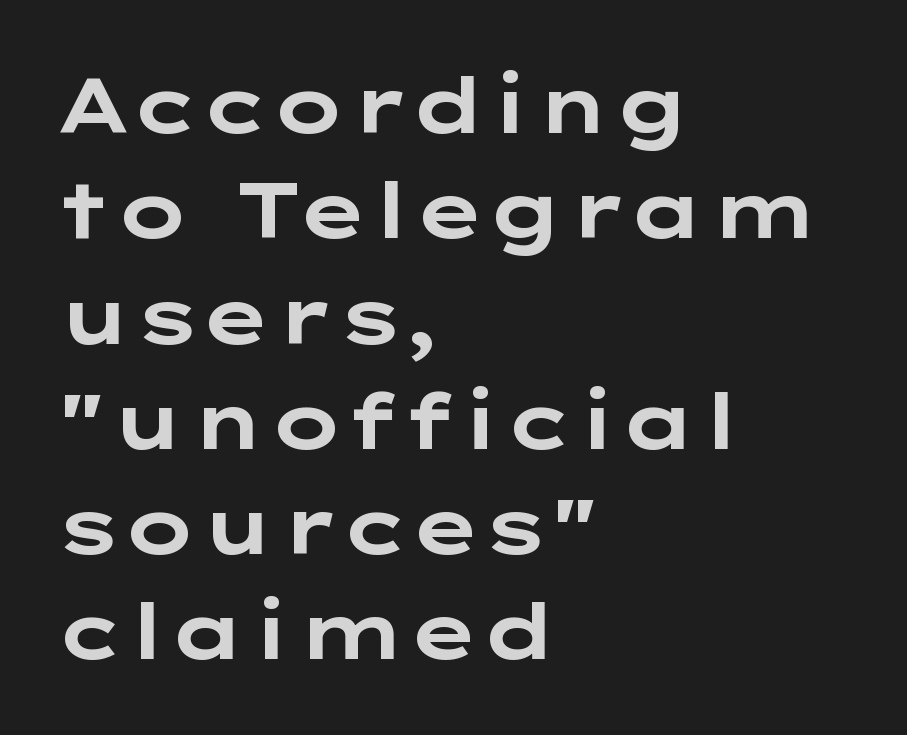
Is this a sans? Yes — the strokes have no serifs. The lettering stays uniformly vertical, giving the passage a roman look. The letters sit at their default tracking, neither squeezed nor spread. The rows are spaced the way most documents space them. A clean baseline with only descenders dipping below it.
